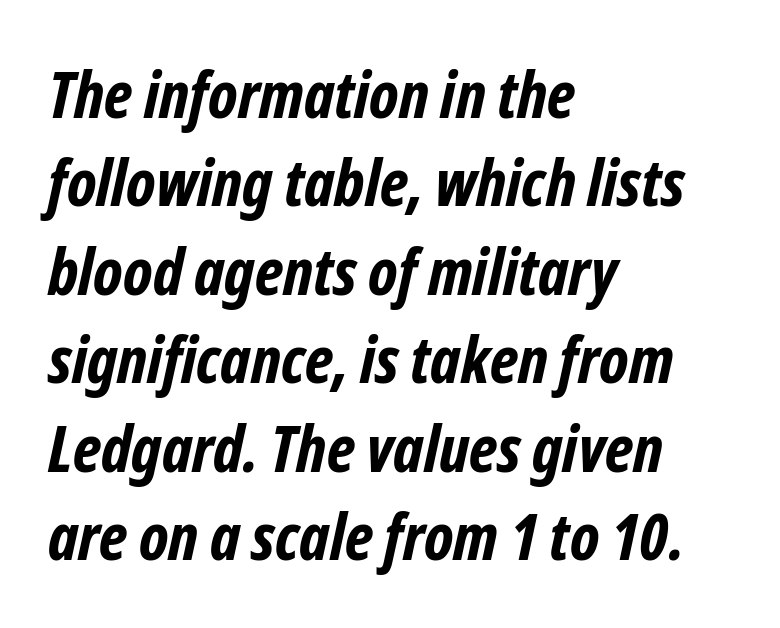
The image shows 65 px bold, condensed sans-serif type; set left-aligned, normal line spacing (1.36x), normal letter spacing, not underlined; low stroke contrast and a medium x-height.
